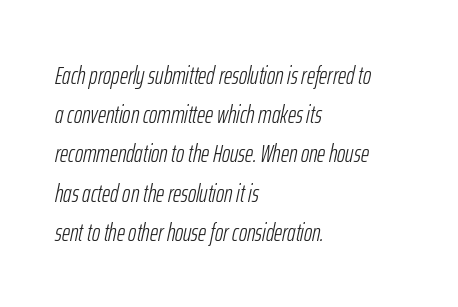
Q: Is the text bold? A: No.
Q: Is the text italic (slanted)? A: Yes, it leans right by about 12 degrees.
Q: Is the text underlined? A: No.
Q: How is the paragraph aligned? A: Left-aligned.
Q: Is the spacing between letters normal or unusually wide? A: Normal.
Q: Is the spacing between lines tight, normal or loose? A: Normal.
